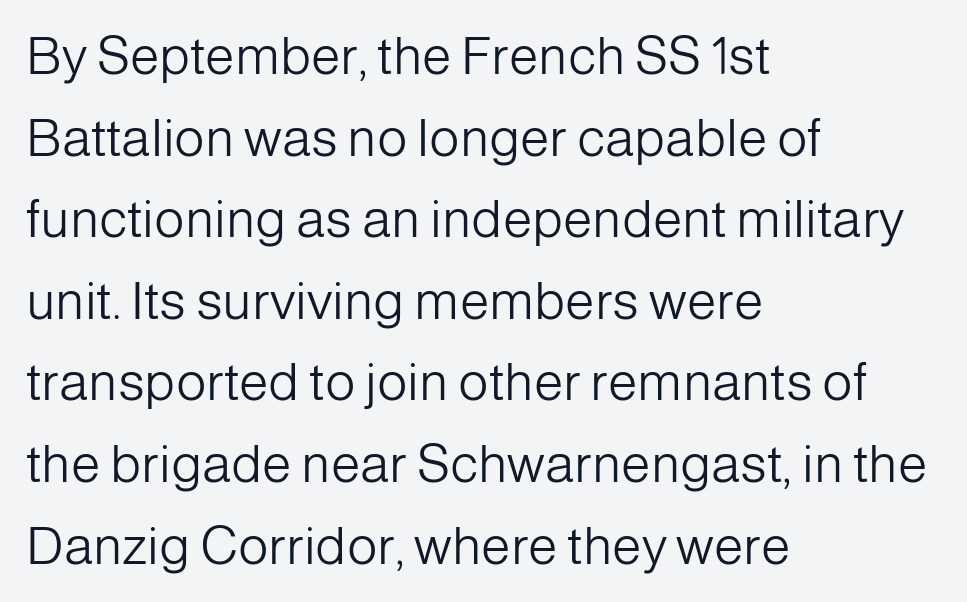
Q: Is the text bold? A: No.
Q: Is the text italic (slanted)? A: No, it is upright.
Q: Is the typeface a serif or a sans-serif typeface? A: Sans-serif.
Q: Is the text underlined? A: No.
Q: How is the paragraph aligned? A: Left-aligned.
Q: Is the spacing between letters normal or unusually wide? A: Normal.
Q: Is the spacing between lines tight, normal or loose? A: Normal.
Q: Width (condensed, normal, or wide)? A: Normal.
Q: Stroke contrast? A: Low.
Q: x-height? A: Medium.
Q: Monospaced? A: No.
